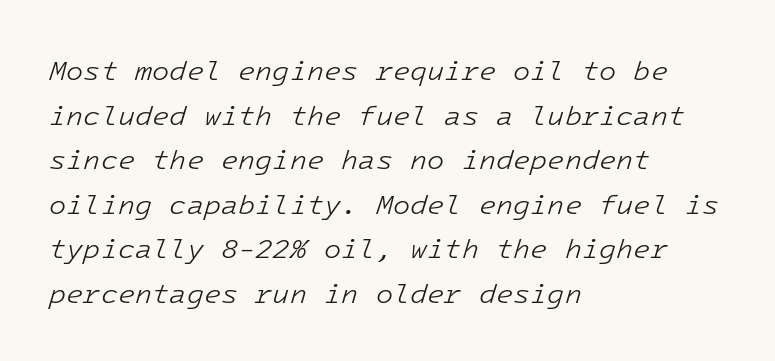
Q: Is the text bold? A: No.
Q: Is the text italic (slanted)? A: Yes, it leans right by about 16 degrees.
Q: Is the text underlined? A: No.
Q: How is the paragraph aligned? A: Left-aligned.
Q: Is the spacing between letters normal or unusually wide? A: Normal.
Q: Is the spacing between lines tight, normal or loose? A: Normal.
Q: Width (condensed, normal, or wide)? A: Normal.
Q: Stroke contrast? A: Low.
Q: x-height? A: Medium.
